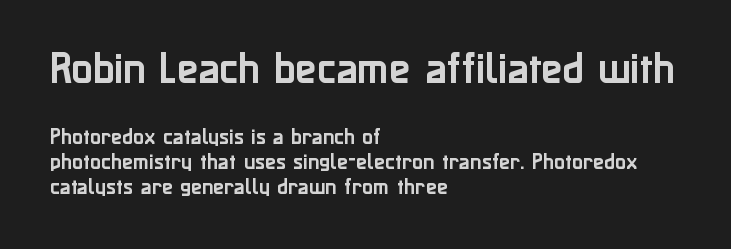
Q: Is the text italic (slanted)? A: No, it is upright.
Q: Is the typeface a serif or a sans-serif typeface? A: Sans-serif.
Q: Is the text underlined? A: No.
Q: How is the paragraph aligned? A: Left-aligned.
Q: Is the spacing between letters normal or unusually wide? A: Normal.
Q: Is the spacing between lines tight, normal or loose? A: Normal.
Q: Which block of text is set in a larger size, the first (top) or the second (bottom)? A: The first (top) one.
Q: Width (condensed, normal, or wide)? A: Normal.
Q: Stroke contrast? A: Low.
Q: x-height? A: Medium.
Q: Monospaced? A: No.
